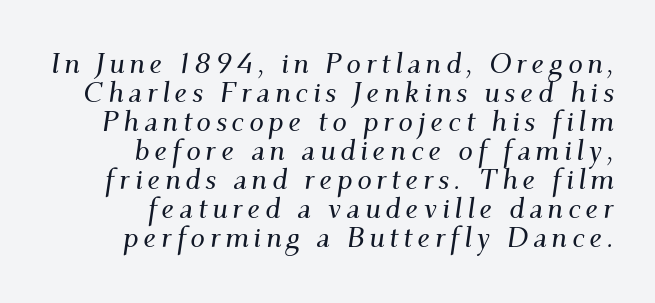
Q: Is the text italic (slanted)? A: Yes, it leans right by about 9 degrees.
Q: Is the typeface a serif or a sans-serif typeface? A: Serif.
Q: Is the text underlined? A: No.
Q: How is the paragraph aligned? A: Right-aligned.
Q: Is the spacing between lines tight, normal or loose? A: Tight.
Q: Width (condensed, normal, or wide)? A: Normal.
Q: Stroke contrast? A: Medium.
Q: x-height? A: Small.
Q: Monospaced? A: No.
